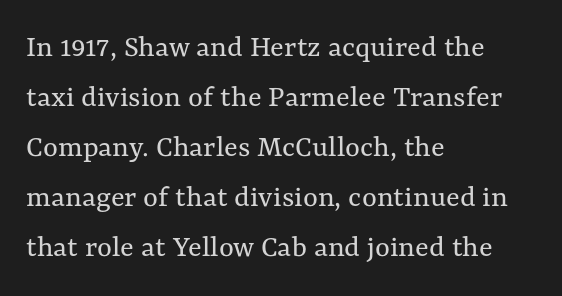
The image shows 32 px regular-weight type, upright; set left-aligned, normal line spacing (1.56x), normal letter spacing, not underlined; medium stroke contrast and a medium x-height.
